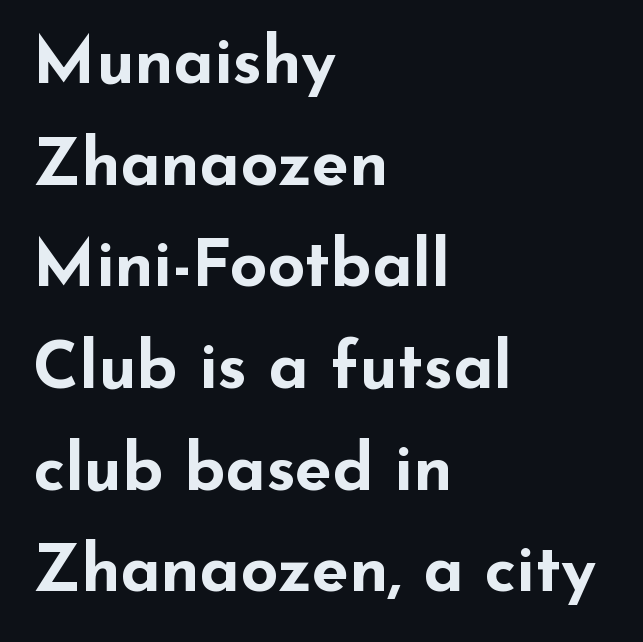
The image shows 66 px bold, wide sans-serif type, upright; set left-aligned, normal line spacing (1.54x), normal letter spacing, not underlined; low stroke contrast and a small x-height.
